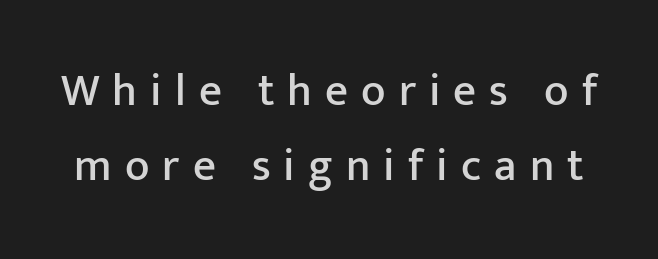
{"serif": "no", "italic": "no", "width": "normal", "stroke_contrast": "low", "x_height": "medium", "monospaced": "no", "underline": "no", "line_spacing": "normal", "line_spacing_ratio": 1.67, "letter_spacing": "wide", "letter_spacing_em": 0.29, "glyph_px": 45}
